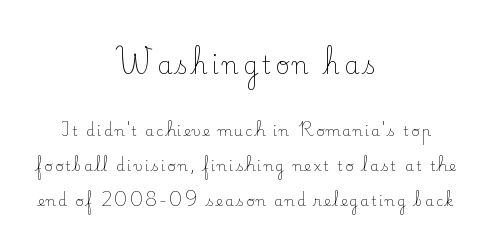
Underlining? Definitely not there. Visually the block forms a symmetrical silhouette, jagged on both flanks. The rendering uses a large line-height, opening up the rows. The letters look calm and open, with moderate or lighter stems.
